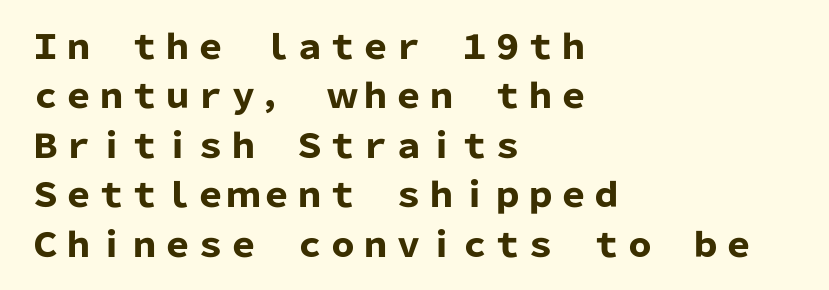
This rendering uses left alignment, leaving the right contour irregular. Tall strokes in this sample are plumb rather than angled. Font category for this specimen: sans-serif. The zone under the glyphs is completely vacant.
